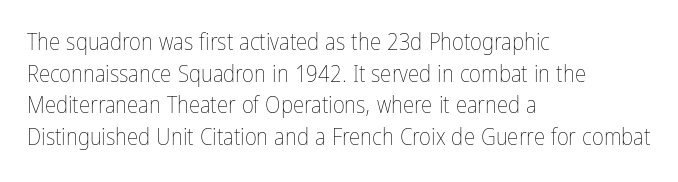
{"italic": "no", "bold": "no", "underline": "no", "align": "left", "line_spacing": "normal", "line_spacing_ratio": 1.38, "letter_spacing": "normal", "letter_spacing_em": 0.0, "glyph_px": 23}
